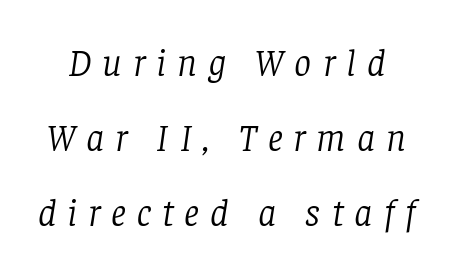
{"serif": "yes", "italic": "yes", "lean": "right", "slant_degrees": 8, "bold": "no", "weight": "light", "width": "normal", "stroke_contrast": "low", "x_height": "large", "monospaced": "no", "underline": "no", "line_spacing": "loose", "line_spacing_ratio": 1.98, "letter_spacing": "wide", "letter_spacing_em": 0.29, "glyph_px": 38}
